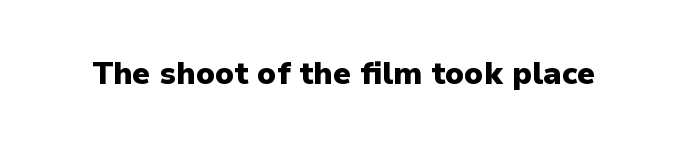
Q: Is the text bold? A: Yes.
Q: Is the text italic (slanted)? A: No, it is upright.
Q: Is the typeface a serif or a sans-serif typeface? A: Sans-serif.
Q: Is the text underlined? A: No.
Q: Is the spacing between letters normal or unusually wide? A: Normal.
Q: Width (condensed, normal, or wide)? A: Normal.
Q: Stroke contrast? A: Low.
Q: x-height? A: Medium.
Q: Monospaced? A: No.
